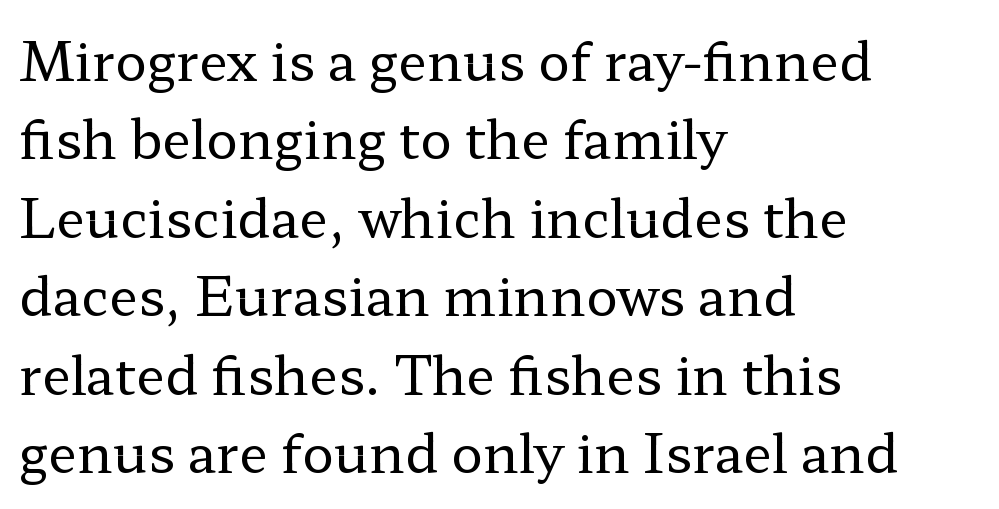
Words float on clear page, feet unadorned. It's the straight-up-and-down kind of type. Think of a printed novel: that variable character pitch is what you see here. No extra tracking has been applied to these lines. The space between consecutive lines is moderate.
